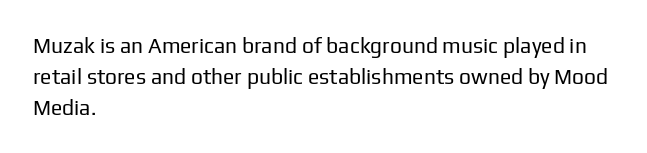
If you drew a line through each stem, it would be perfectly vertical. Leftover space on each line is placed entirely after the last word. The vertical gap from one line to the next is medium. The specimen omits any rule beneath the text block's lines.
